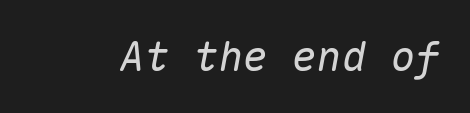
The image shows 41 px regular-weight type, italic (leaning right), monospaced; set normal letter spacing, not underlined; low stroke contrast and a medium x-height.
